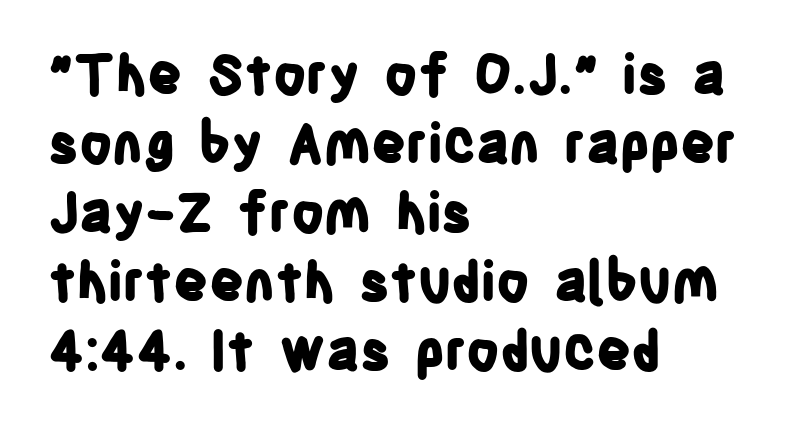
The image shows 54 px bold, condensed sans-serif type, upright; set left-aligned, normal line spacing (1.28x), normal letter spacing, not underlined; low stroke contrast and a large x-height.
